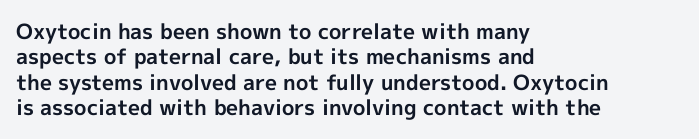
Q: Is the text bold? A: Yes.
Q: Is the text italic (slanted)? A: No, it is upright.
Q: Is the text underlined? A: No.
Q: How is the paragraph aligned? A: Left-aligned.
Q: Is the spacing between letters normal or unusually wide? A: Normal.
